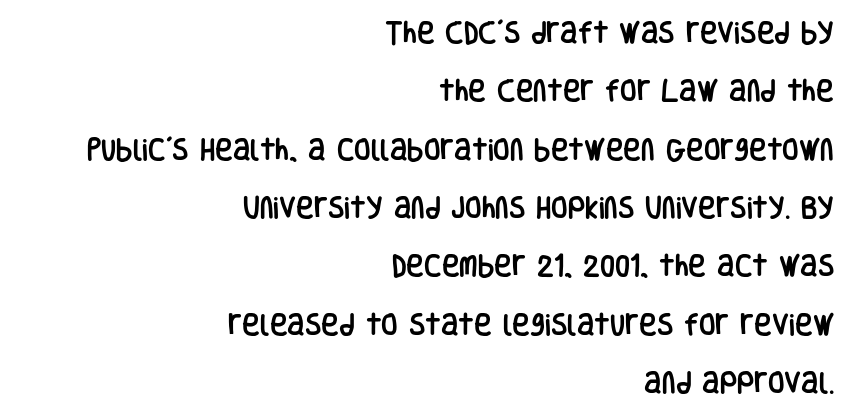
The image shows 24 px text type, upright; set right-aligned, loose line spacing (2.43x), normal letter spacing, not underlined.
